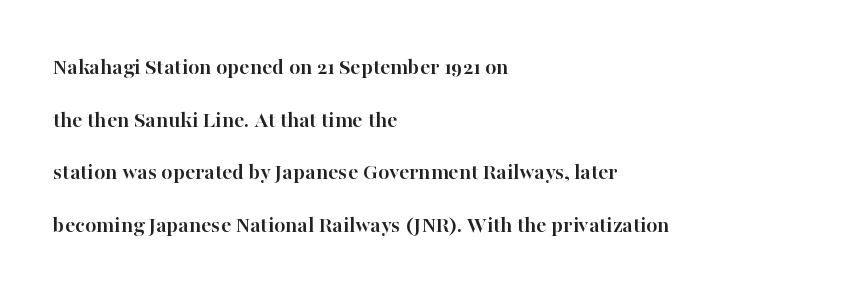
Standard letterfit; no display-style spreading of the glyphs. A typesetter would call this leading open, well beyond the default. Notice how thick the strokes are: this is what a full bold looks like. Ordinary non-slanted type is in use.
